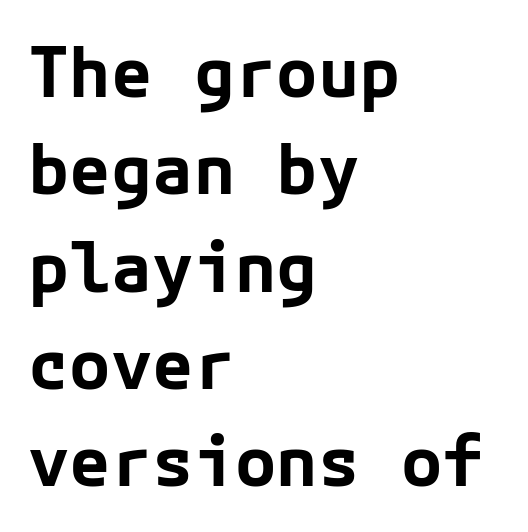
Q: Is the text bold? A: Yes.
Q: Is the text italic (slanted)? A: No, it is upright.
Q: Is the typeface a serif or a sans-serif typeface? A: Sans-serif.
Q: Is the text underlined? A: No.
Q: How is the paragraph aligned? A: Left-aligned.
Q: Is the spacing between letters normal or unusually wide? A: Normal.
Q: Is the spacing between lines tight, normal or loose? A: Normal.
Q: Width (condensed, normal, or wide)? A: Normal.
Q: Stroke contrast? A: Low.
Q: x-height? A: Medium.
